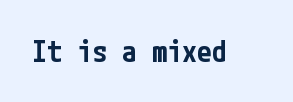
The image shows 30 px semibold, condensed sans-serif type, upright; set normal letter spacing, not underlined; low stroke contrast and a medium x-height.
